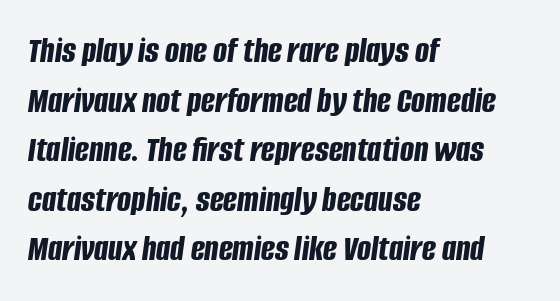
Q: Is the text bold? A: Yes.
Q: Is the text italic (slanted)? A: Yes, it leans right by about 8 degrees.
Q: Is the text underlined? A: No.
Q: How is the paragraph aligned? A: Left-aligned.
Q: Is the spacing between letters normal or unusually wide? A: Normal.
Q: Is the spacing between lines tight, normal or loose? A: Normal.
Q: Width (condensed, normal, or wide)? A: Condensed.
Q: Stroke contrast? A: Low.
Q: x-height? A: Large.
Q: Monospaced? A: No.
